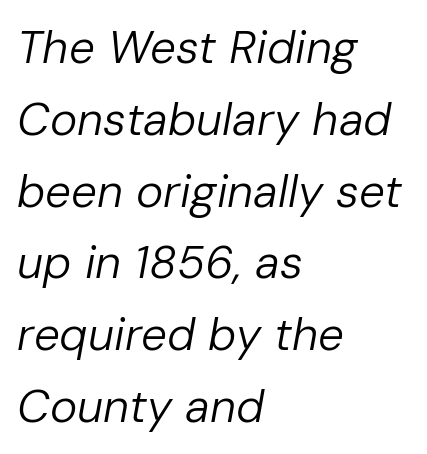
Caption: standard tracking, unaltered. Descender tails drop into unmarked territory. The letters are slanted; this is an italic face. Nothing heavy about these letters — not bold at all. Looks like regular typesetting: each glyph gets only the width it needs. Vertical spacing — default.
